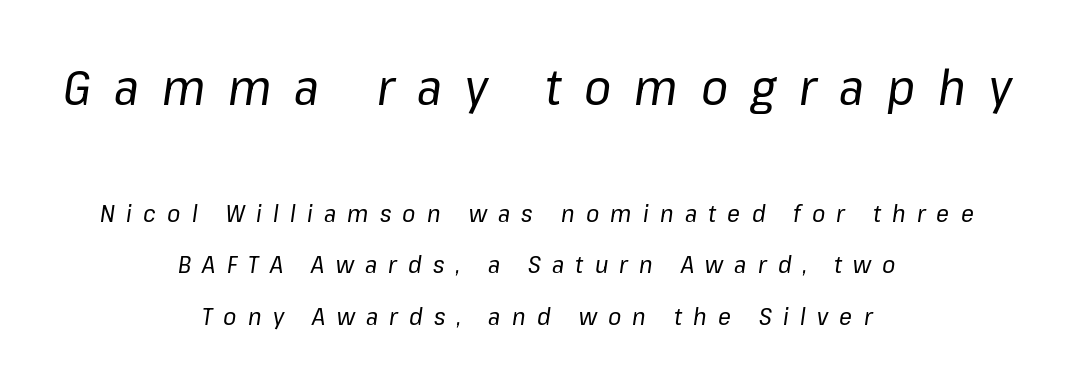
Rendered with sloped, italic letterforms. Unmarked baselines from the first word to the last. Caption: multi-line text, centered on the measure. Is the letter spacing exaggerated? Yes — the characters are pushed far apart.
